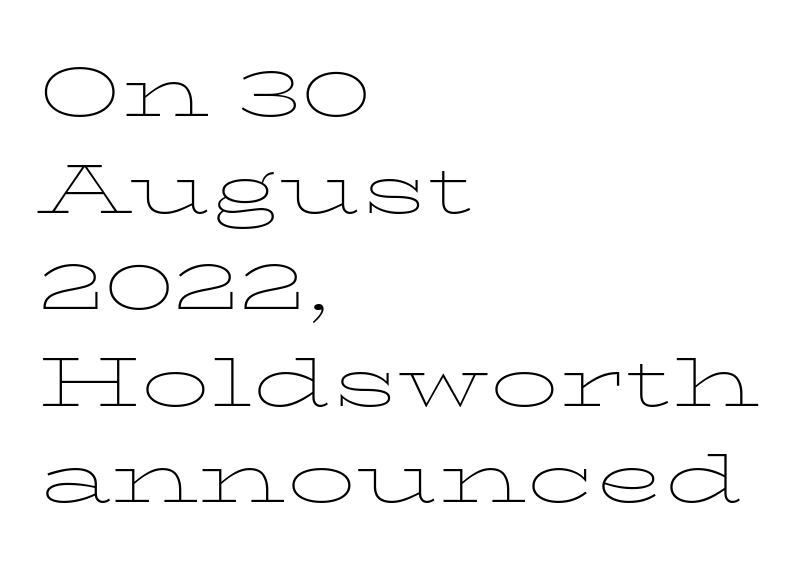
{"serif": "yes", "italic": "no", "bold": "no", "weight": "thin", "width": "wide", "stroke_contrast": "low", "x_height": "medium", "monospaced": "no", "underline": "no", "align": "left", "line_spacing": "normal", "line_spacing_ratio": 1.4, "letter_spacing": "normal", "letter_spacing_em": 0.0, "glyph_px": 69}
